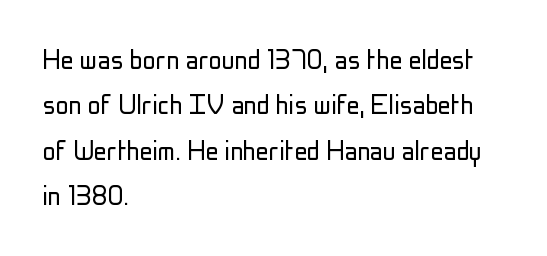
{"serif": "no", "italic": "no", "bold": "no", "weight": "light", "width": "condensed", "stroke_contrast": "low", "x_height": "medium", "monospaced": "no", "underline": "no", "align": "left", "line_spacing": "normal", "line_spacing_ratio": 1.42, "letter_spacing": "normal", "letter_spacing_em": 0.0, "glyph_px": 32}
